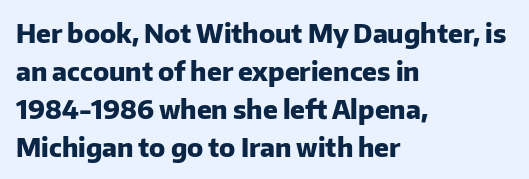
The image shows 26 px bold type, upright; set left-aligned, normal line spacing (1.46x), normal letter spacing, not underlined.
